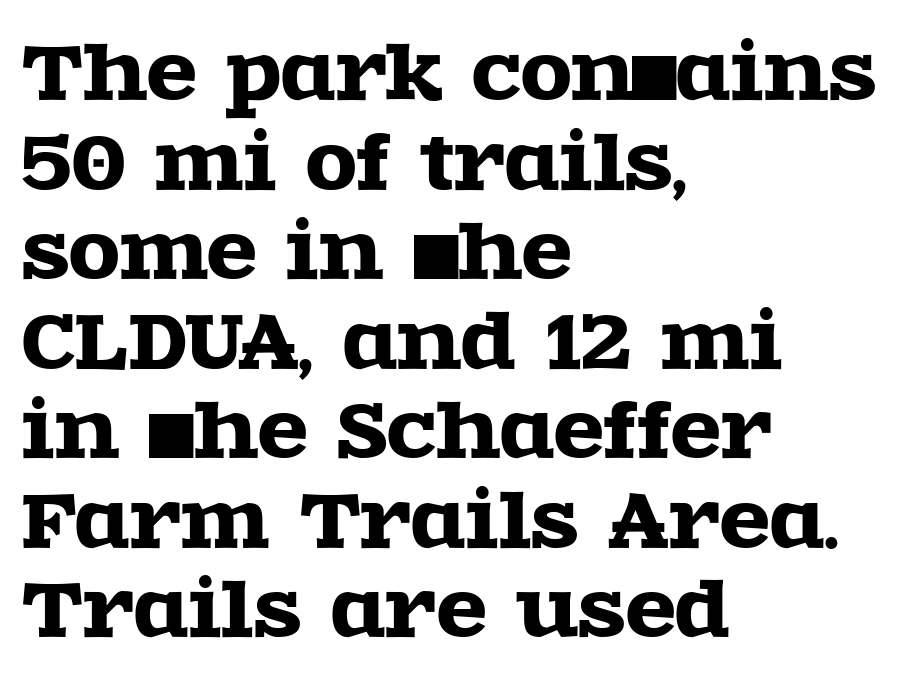
Q: Is the text italic (slanted)? A: No, it is upright.
Q: Is the typeface a serif or a sans-serif typeface? A: Serif.
Q: Is the text underlined? A: No.
Q: How is the paragraph aligned? A: Left-aligned.
Q: Is the spacing between letters normal or unusually wide? A: Normal.
Q: Width (condensed, normal, or wide)? A: Wide.
Q: x-height? A: Large.
Q: Monospaced? A: No.
